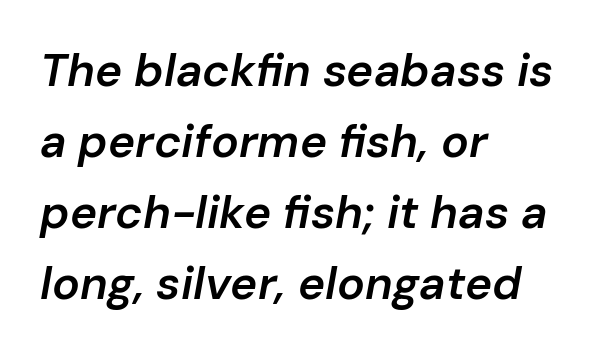
{"italic": "yes", "lean": "right", "slant_degrees": 10, "bold": "semi", "weight": "semibold", "width": "normal", "stroke_contrast": "low", "x_height": "medium", "monospaced": "no", "underline": "no", "align": "left", "line_spacing": "normal", "line_spacing_ratio": 1.54, "letter_spacing": "normal", "letter_spacing_em": 0.0, "glyph_px": 46}
